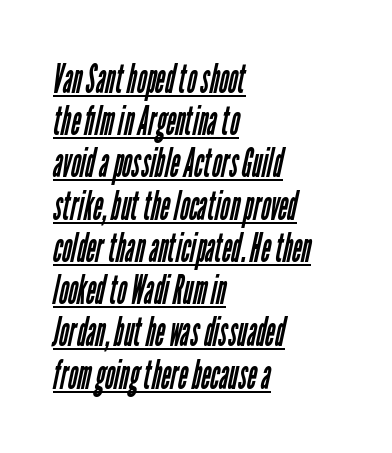
Vertically, the passage feels compressed, each row crowding the next. Summary of weight: not heavy and not bold. Do the characters align in a grid? No, the font is proportional. What stands out about the letter spacing? Nothing — it is the standard amount. Quick note: underline on. These lines are set flush left with a ragged right edge.
